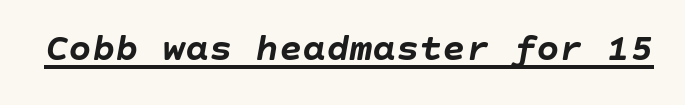
Q: Is the text bold? A: Yes.
Q: Is the text italic (slanted)? A: Yes, it leans right by about 10 degrees.
Q: Is the text underlined? A: Yes.
Q: Is the spacing between letters normal or unusually wide? A: Normal.
Q: Width (condensed, normal, or wide)? A: Normal.
Q: Stroke contrast? A: Low.
Q: x-height? A: Large.
